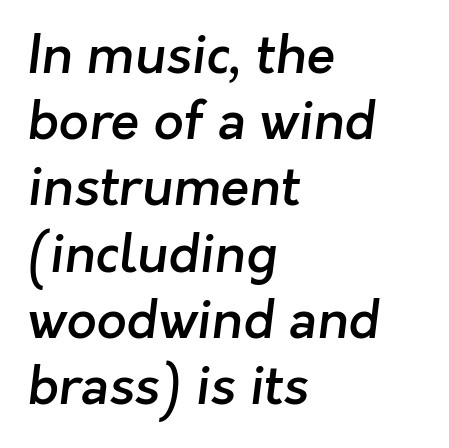
This rendering uses left alignment, leaving the right contour irregular. Every letter is mildly thick-stroked: semibold rather than bold. Serif or sans? Sans — the stroke terminals are bare. This sample has the flowing, uneven cadence of proportional lettering.
